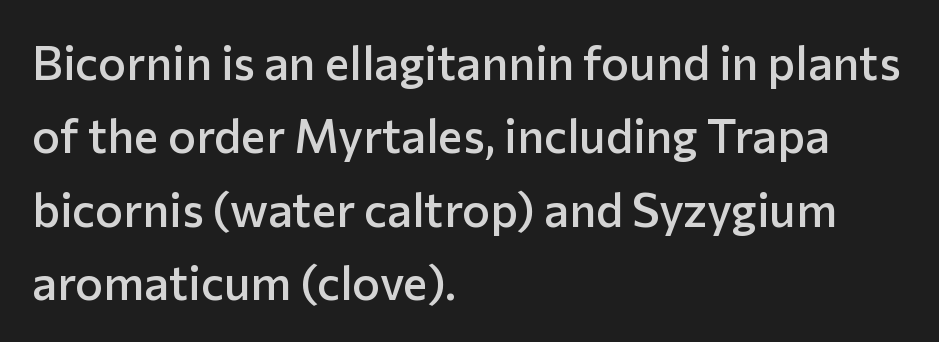
The image shows 47 px semibold sans-serif type, upright; set left-aligned, normal line spacing (1.56x), normal letter spacing, not underlined; low stroke contrast and a medium x-height.
